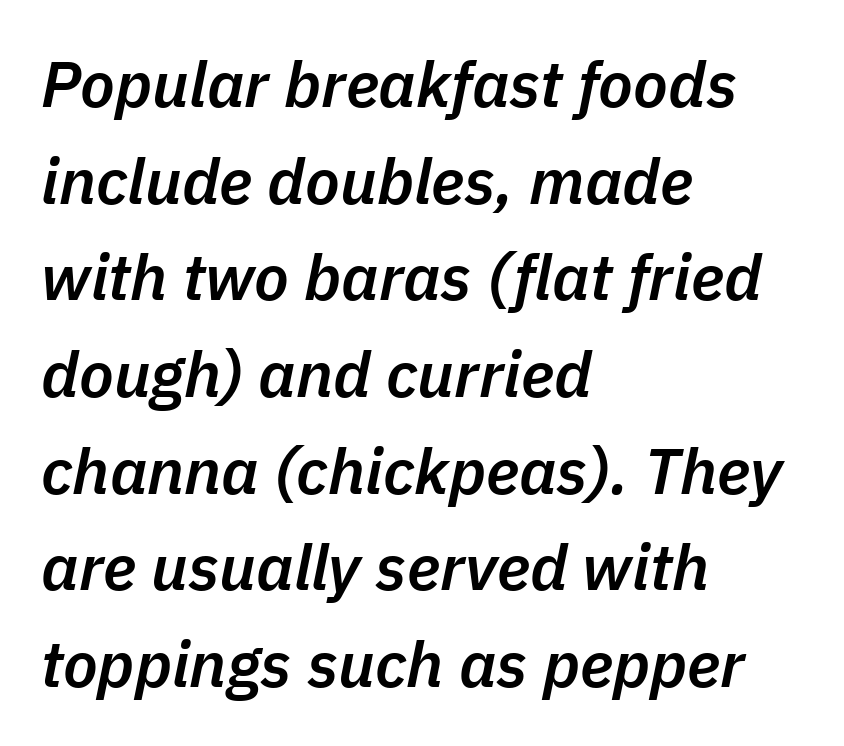
Q: Is the text bold? A: Semi-bold.
Q: Is the text italic (slanted)? A: Yes, it leans right by about 11 degrees.
Q: Is the text underlined? A: No.
Q: How is the paragraph aligned? A: Left-aligned.
Q: Is the spacing between letters normal or unusually wide? A: Normal.
Q: Is the spacing between lines tight, normal or loose? A: Normal.
Q: Width (condensed, normal, or wide)? A: Normal.
Q: Stroke contrast? A: Low.
Q: x-height? A: Medium.
Q: Monospaced? A: No.
